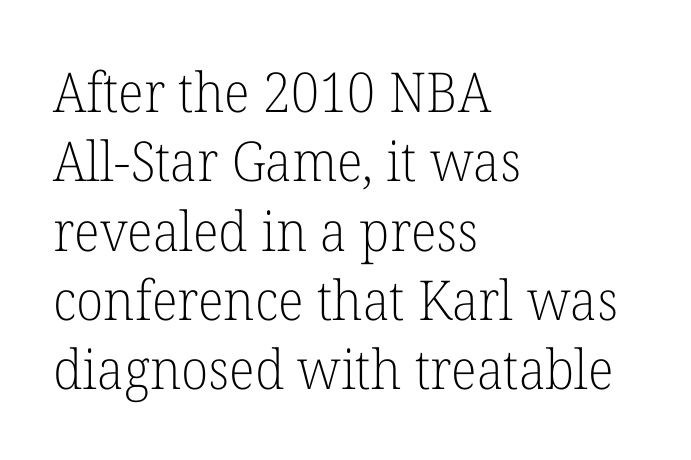
Q: Is the text bold? A: No.
Q: Is the text italic (slanted)? A: No, it is upright.
Q: Is the typeface a serif or a sans-serif typeface? A: Serif.
Q: Is the text underlined? A: No.
Q: How is the paragraph aligned? A: Left-aligned.
Q: Is the spacing between letters normal or unusually wide? A: Normal.
Q: Is the spacing between lines tight, normal or loose? A: Normal.
Q: Width (condensed, normal, or wide)? A: Normal.
Q: Stroke contrast? A: Low.
Q: x-height? A: Medium.
Q: Monospaced? A: No.
